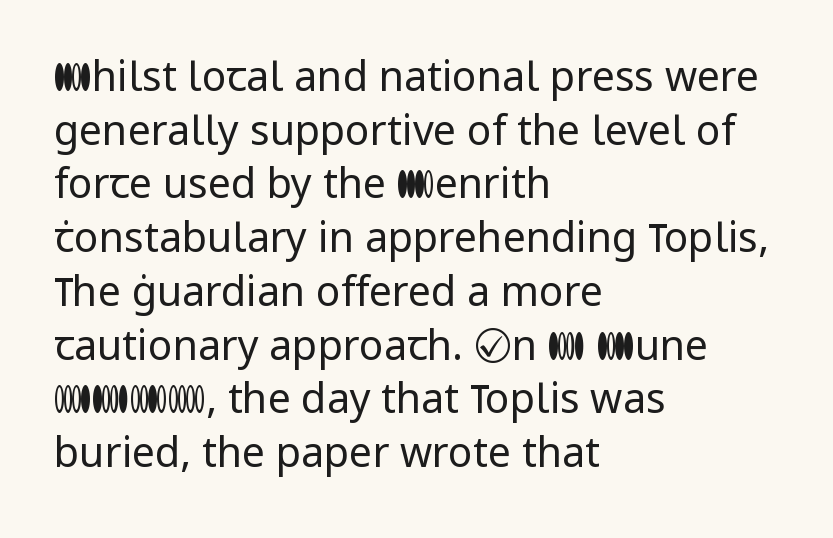
{"serif": "no", "italic": "no", "bold": "no", "weight": "regular", "width": "normal", "stroke_contrast": "low", "x_height": "medium", "monospaced": "no", "underline": "no", "align": "left", "line_spacing": "normal", "line_spacing_ratio": 1.31, "letter_spacing": "normal", "letter_spacing_em": 0.0, "glyph_px": 41}
